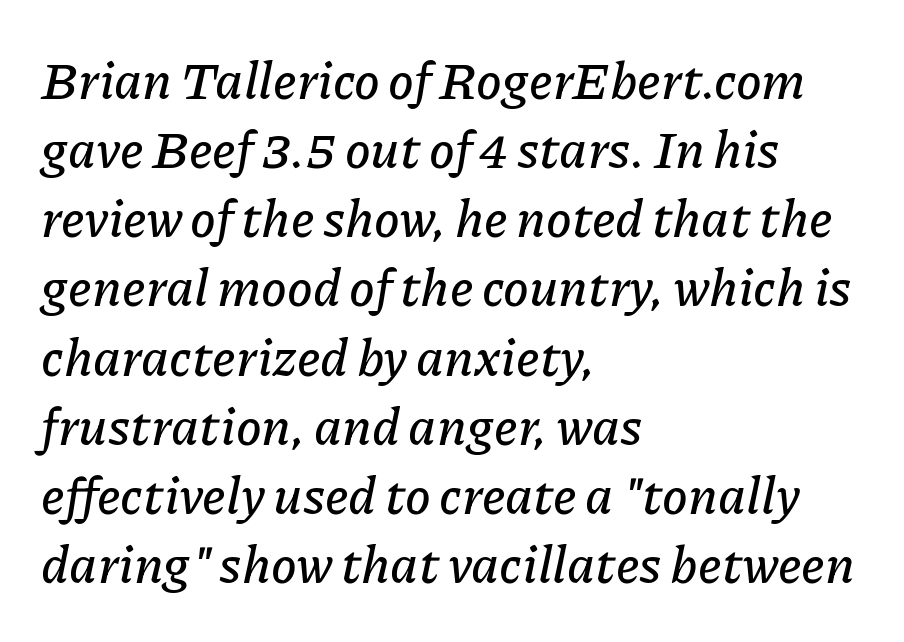
The image shows 52 px text type, italic (leaning right); set left-aligned, normal line spacing (1.33x), normal letter spacing, not underlined; low stroke contrast and a medium x-height.
